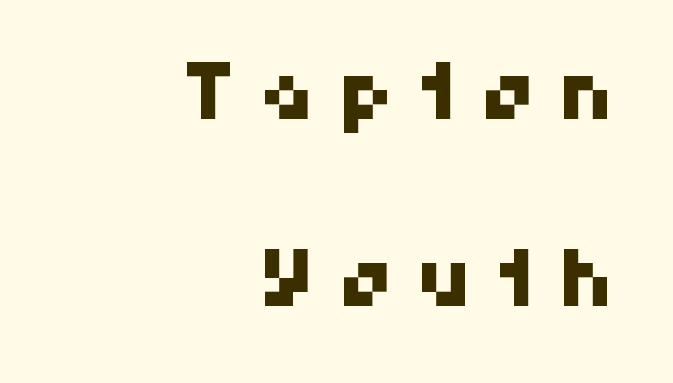
Q: Is the typeface a serif or a sans-serif typeface? A: Sans-serif.
Q: Is the text underlined? A: No.
Q: How is the paragraph aligned? A: Right-aligned.
Q: Is the spacing between letters normal or unusually wide? A: Unusually wide.
Q: Is the spacing between lines tight, normal or loose? A: Loose.
Q: Width (condensed, normal, or wide)? A: Normal.
Q: Stroke contrast? A: High.
Q: x-height? A: Medium.
Q: Monospaced? A: No.
